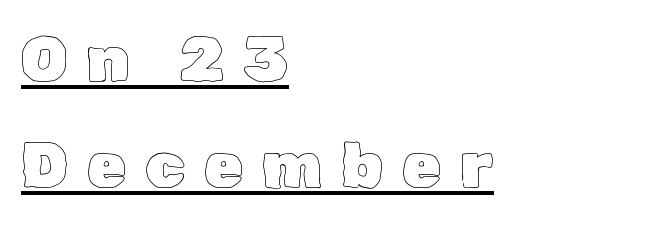
{"italic": "no", "width": "normal", "x_height": "medium", "monospaced": "no", "underline": "yes", "align": "left", "line_spacing": "normal", "line_spacing_ratio": 1.66, "letter_spacing": "wide", "letter_spacing_em": 0.29, "glyph_px": 64}
